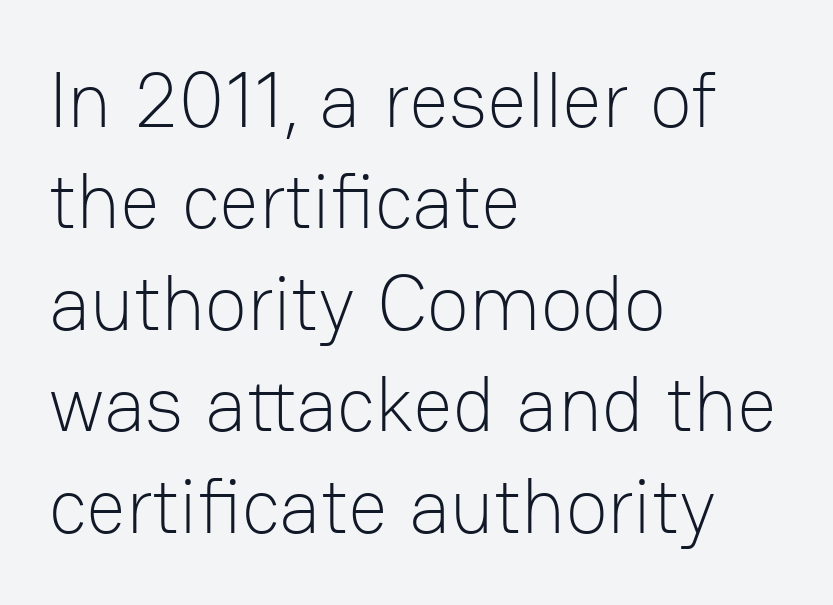
{"serif": "no", "italic": "no", "bold": "no", "weight": "light", "width": "normal", "stroke_contrast": "low", "x_height": "medium", "monospaced": "no", "underline": "no", "align": "left", "line_spacing": "normal", "line_spacing_ratio": 1.3, "letter_spacing": "normal", "letter_spacing_em": 0.0, "glyph_px": 78}
